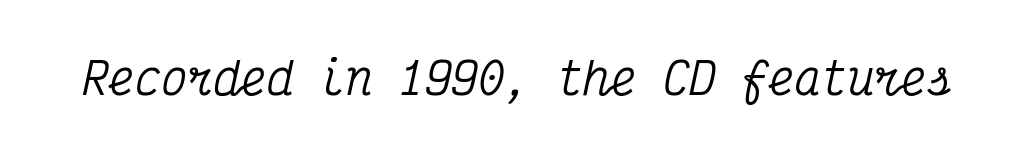
{"serif": "yes", "italic": "yes", "lean": "right", "slant_degrees": 12, "width": "condensed", "stroke_contrast": "medium", "x_height": "medium", "monospaced": "yes", "underline": "no", "letter_spacing": "normal", "letter_spacing_em": 0.0, "glyph_px": 44}
